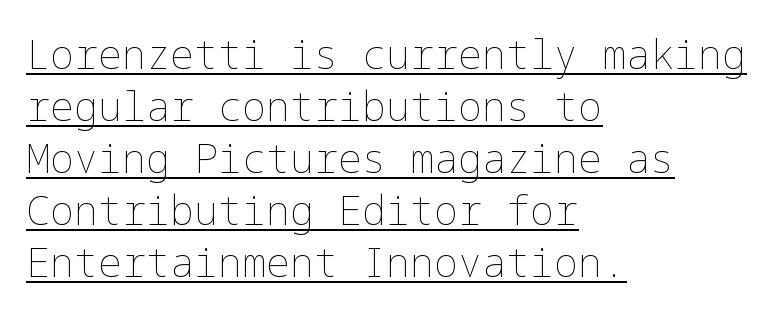
This rendering leaves character spacing at its baseline value. The rendering uses a moderate line-height, typical for paragraphs. The letters stand upright; this is a roman face. In designer terms, the underline attribute is active on this setting. Where is the straight margin? On the left.
